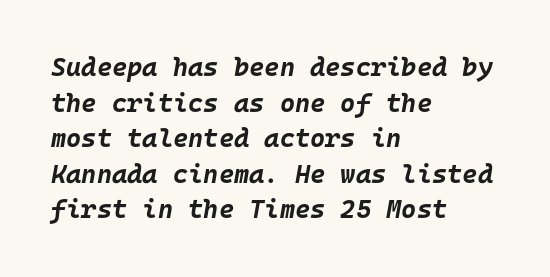
Typeset ragged right — the left edge is the straight one. Designer's note — italics engaged. Every letter is thick-stroked: bold, no question. The gaps between neighbouring characters are ordinary and unremarkable.
